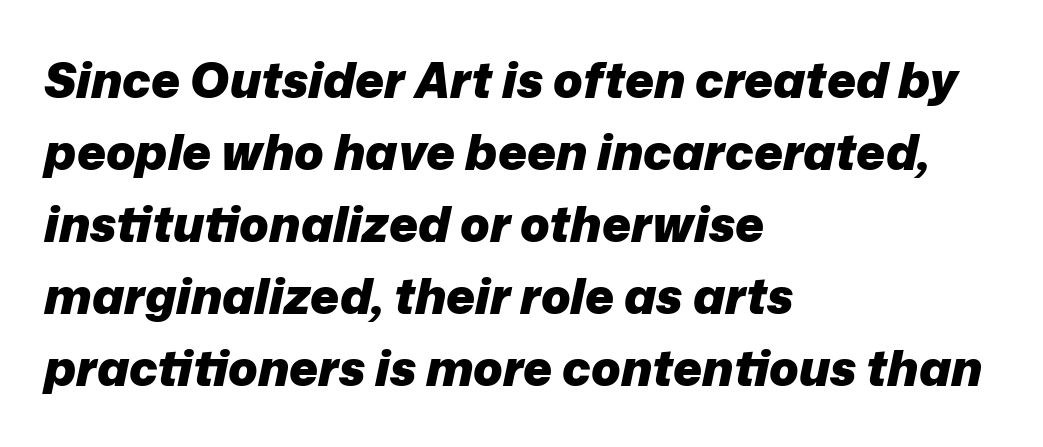
Descenders are the only things crossing below the line. The block of text has a typical density, with ordinary space between rows. Style check: oblique. Nothing unusual about the tracking: characters are spaced as the font intends. The letters are bold, with thick, heavy strokes. The typesetter chose a ragged-right arrangement here.
